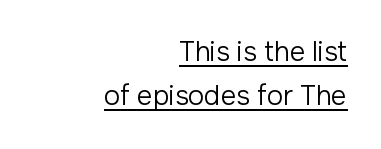
The image shows 27 px text type, upright; set right-aligned, normal line spacing (1.63x), normal letter spacing, underlined.
